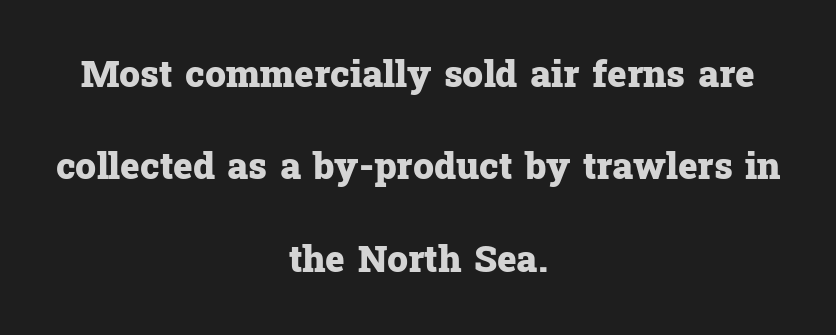
Q: Is the text bold? A: Yes.
Q: Is the text italic (slanted)? A: No, it is upright.
Q: Is the typeface a serif or a sans-serif typeface? A: Serif.
Q: Is the text underlined? A: No.
Q: How is the paragraph aligned? A: Centered.
Q: Is the spacing between letters normal or unusually wide? A: Normal.
Q: Is the spacing between lines tight, normal or loose? A: Loose.
Q: Width (condensed, normal, or wide)? A: Normal.
Q: Stroke contrast? A: Low.
Q: x-height? A: Medium.
Q: Monospaced? A: No.
